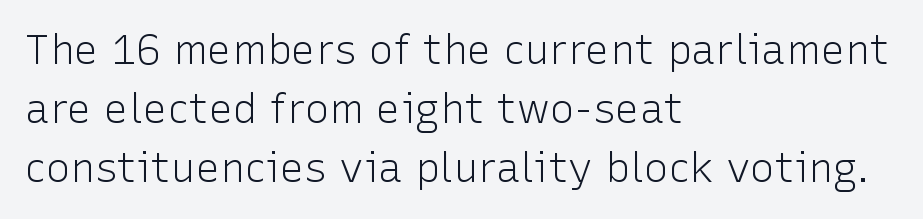
The image shows 41 px light sans-serif type, upright; set left-aligned, normal line spacing (1.44x), normal letter spacing, not underlined; low stroke contrast and a medium x-height.
